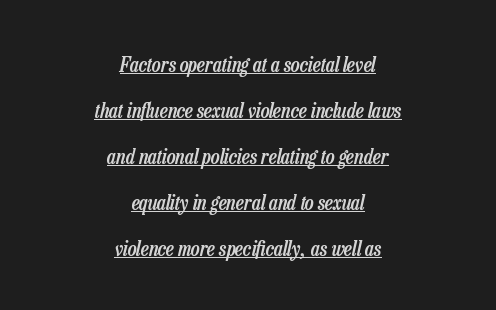
{"italic": "yes", "lean": "right", "slant_degrees": 13, "bold": "semi", "underline": "yes", "align": "center", "line_spacing": "loose", "line_spacing_ratio": 2.19, "letter_spacing": "normal", "letter_spacing_em": 0.0, "glyph_px": 21}
